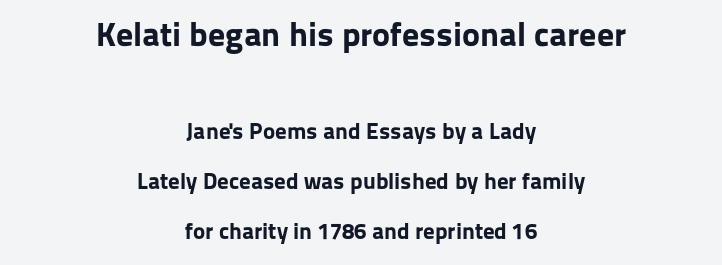
Q: Is the text bold? A: Yes.
Q: Is the text italic (slanted)? A: No, it is upright.
Q: Is the typeface a serif or a sans-serif typeface? A: Sans-serif.
Q: Is the text underlined? A: No.
Q: How is the paragraph aligned? A: Centered.
Q: Is the spacing between letters normal or unusually wide? A: Normal.
Q: Is the spacing between lines tight, normal or loose? A: Loose.
Q: Which block of text is set in a larger size, the first (top) or the second (bottom)? A: The first (top) one.
Q: Width (condensed, normal, or wide)? A: Normal.
Q: Stroke contrast? A: Low.
Q: x-height? A: Medium.
Q: Monospaced? A: No.
